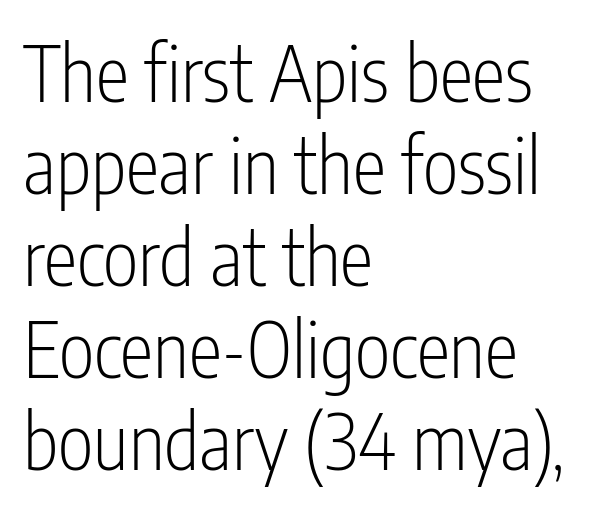
Is this a heavy cut? Hardly; it is regular or lighter. Think of a printed novel: that variable character pitch is what you see here. Caption: standard tracking, unaltered. Is there any slant? The stems are plumb.
